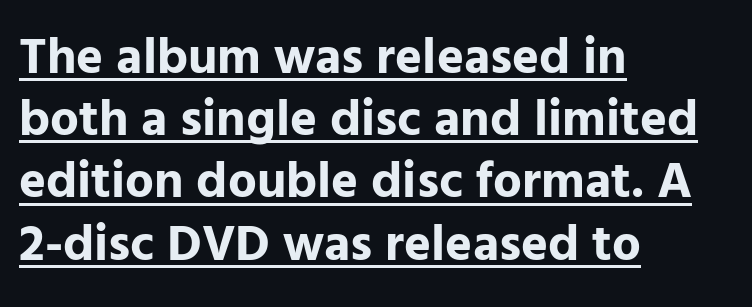
The passage shown is emphatically bold. The letters sit at their default tracking, neither squeezed nor spread. Each line of the rendering has a horizontal stroke beneath the glyphs. Think of a printed novel: that variable character pitch is what you see here. Caption: multi-line text, flush left, ragged right.
